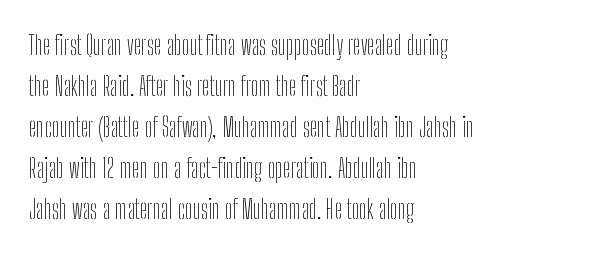
The image shows 26 px text type, upright; set left-aligned, normal line spacing (1.58x), normal letter spacing, not underlined.
